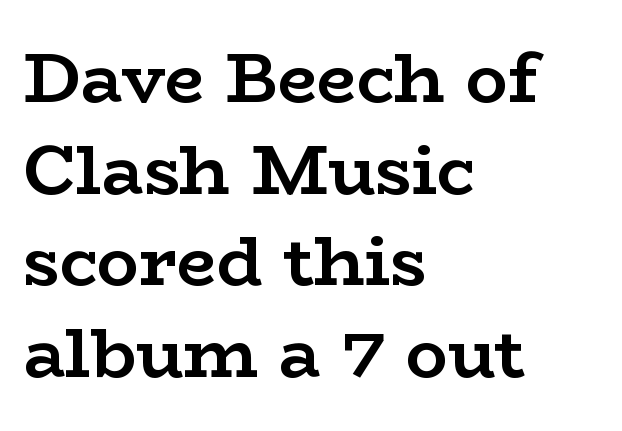
The image shows 70 px semibold, wide serif type, upright; set left-aligned, normal line spacing (1.31x), normal letter spacing, not underlined; low stroke contrast and a medium x-height.
